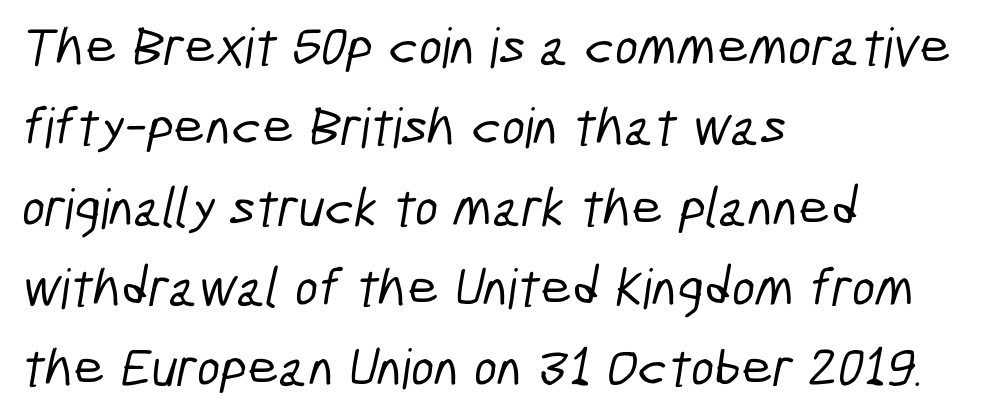
{"serif": "no", "width": "condensed", "stroke_contrast": "low", "x_height": "medium", "monospaced": "no", "underline": "no", "align": "left", "line_spacing": "normal", "line_spacing_ratio": 1.46, "letter_spacing": "normal", "letter_spacing_em": 0.0, "glyph_px": 55}
